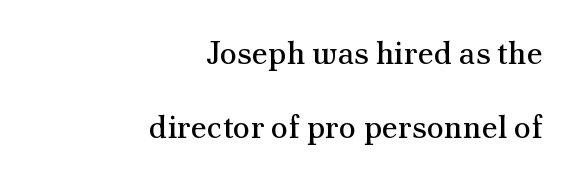
Q: Is the text bold? A: No.
Q: Is the text italic (slanted)? A: No, it is upright.
Q: Is the typeface a serif or a sans-serif typeface? A: Serif.
Q: Is the text underlined? A: No.
Q: How is the paragraph aligned? A: Right-aligned.
Q: Is the spacing between letters normal or unusually wide? A: Normal.
Q: Is the spacing between lines tight, normal or loose? A: Loose.
Q: Width (condensed, normal, or wide)? A: Normal.
Q: Stroke contrast? A: Medium.
Q: x-height? A: Small.
Q: Monospaced? A: No.
